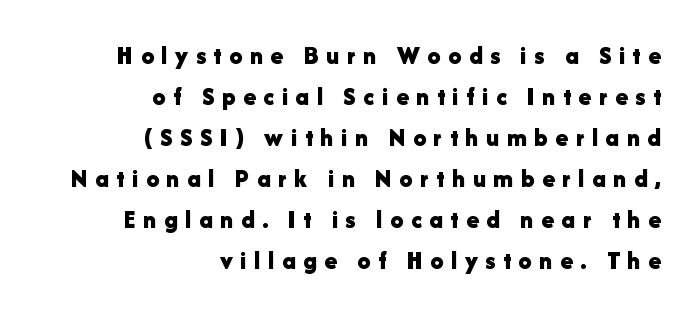
The image shows 26 px bold type, upright; set right-aligned, normal line spacing (1.58x), unusually wide letter spacing (+0.29 em), not underlined.
